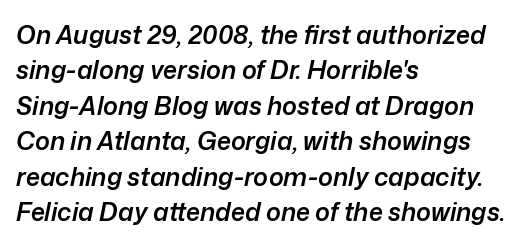
{"italic": "yes", "lean": "right", "slant_degrees": 12, "bold": "semi", "underline": "no", "align": "left", "line_spacing": "normal", "line_spacing_ratio": 1.42, "letter_spacing": "normal", "letter_spacing_em": 0.0, "glyph_px": 25}
